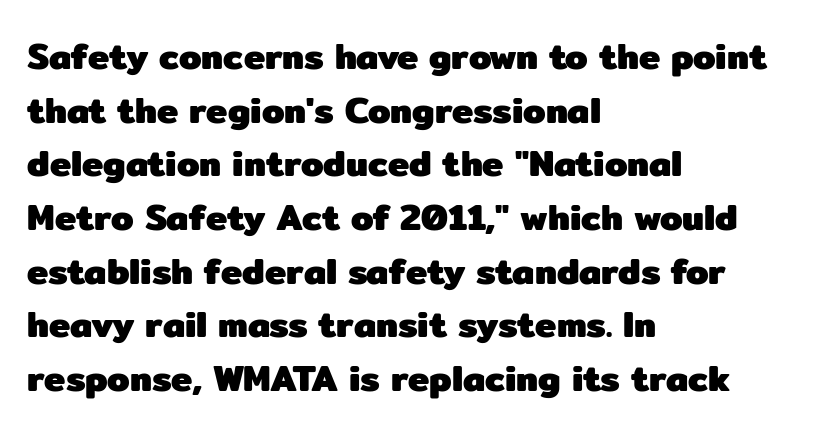
Nope, no serifs anywhere on these letters. Any mark beneath the type? The region is blank. In CSS terms this would be text-align: left. A full-strength bold gives these letters their thick strokes. The rendering uses natural spacing where letterforms have individual widths.
